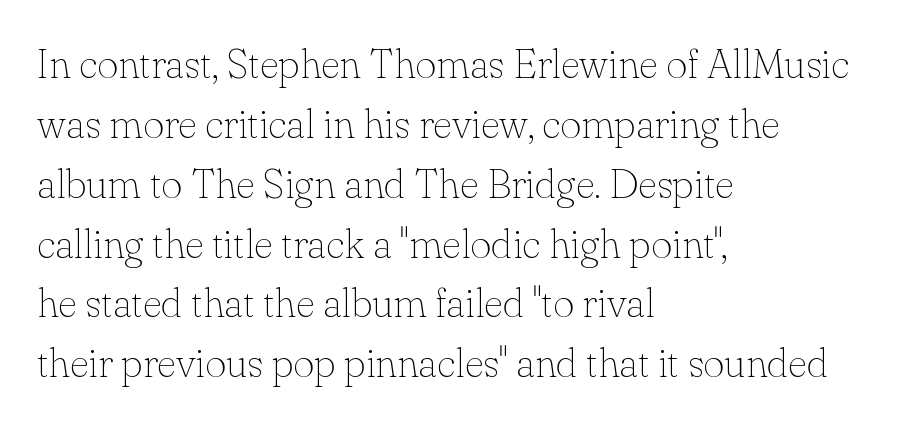
The image shows 41 px thin serif type, upright; set left-aligned, normal line spacing (1.46x), normal letter spacing, not underlined; low stroke contrast and a small x-height.
